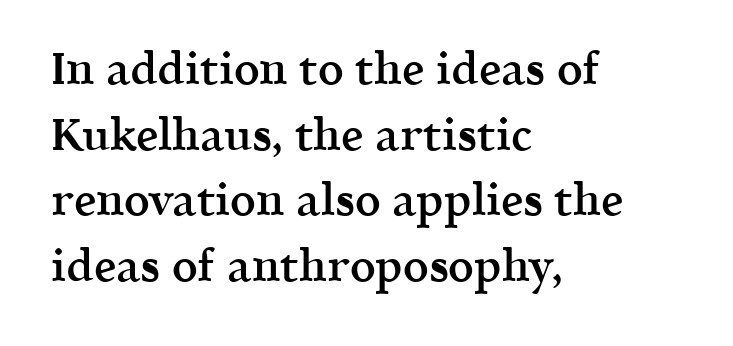
{"serif": "yes", "italic": "no", "bold": "semi", "weight": "semibold", "width": "normal", "x_height": "medium", "monospaced": "no", "underline": "no", "align": "left", "line_spacing": "normal", "line_spacing_ratio": 1.46, "letter_spacing": "normal", "letter_spacing_em": 0.0, "glyph_px": 45}
